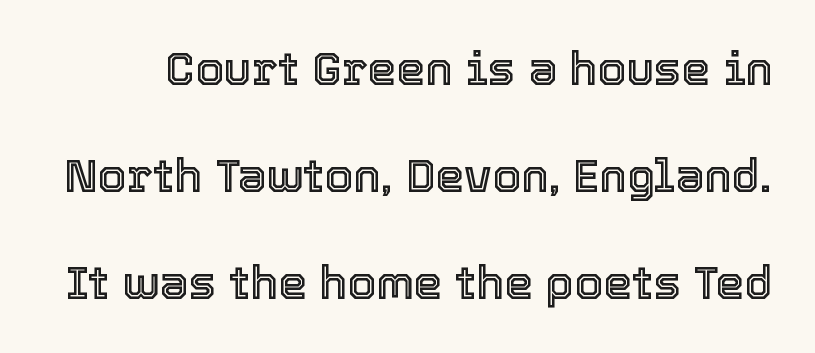
{"italic": "no", "width": "normal", "x_height": "medium", "monospaced": "no", "underline": "no", "line_spacing": "loose", "line_spacing_ratio": 2.33, "letter_spacing": "normal", "letter_spacing_em": 0.0, "glyph_px": 46}
